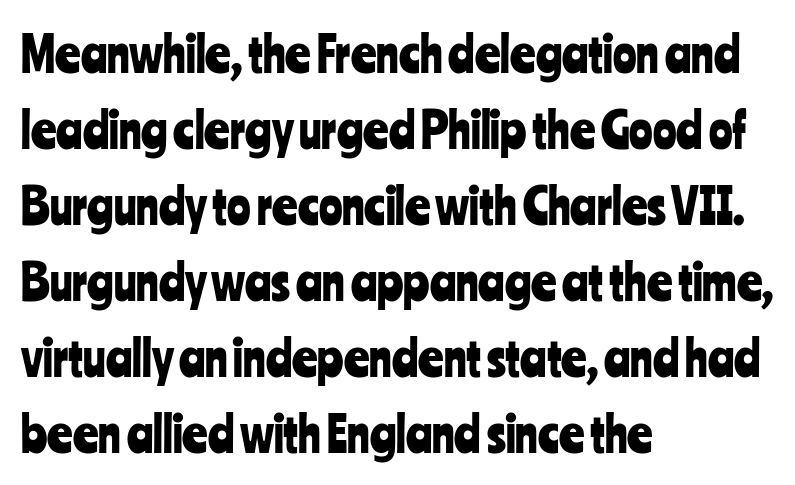
Note: no serifs on the glyphs. Words appear dense and cohesive because spacing is normal. Normally led — the rows are evenly, conventionally spaced. The lettering stays uniformly vertical, giving the passage a roman look.
